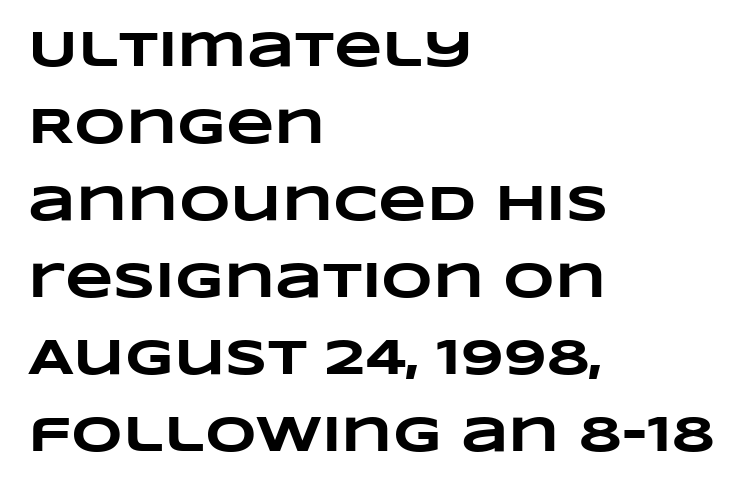
{"bold": "yes", "weight": "heavy", "width": "wide", "stroke_contrast": "low", "x_height": "large", "monospaced": "no", "underline": "no", "align": "left", "line_spacing": "normal", "line_spacing_ratio": 1.54, "letter_spacing": "normal", "letter_spacing_em": 0.0, "glyph_px": 50}
